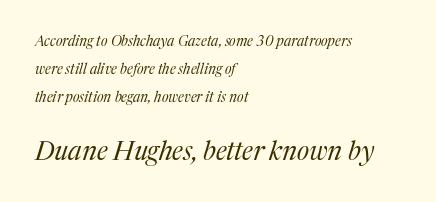
{"italic": "yes", "lean": "right", "slant_degrees": 17, "bold": "no", "underline": "no", "align": "left", "line_spacing": "loose", "line_spacing_ratio": 2.0, "letter_spacing": "normal", "letter_spacing_em": 0.0, "larger_block": "second", "size_ratio": 1.86, "glyph_px": 26}
